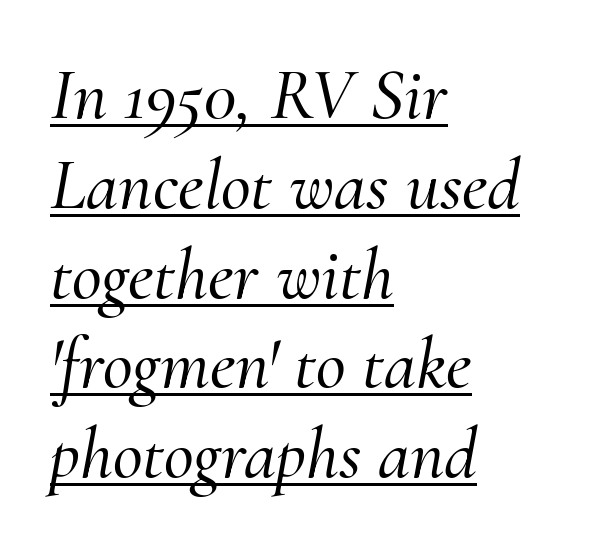
Posture: slanted. These lines are rendered in a variable-pitch font. The passage shown has conventional tracking throughout. Old-style or modern, the face here clearly has serifs. The text block is weighted toward the left margin, trailing off unevenly rightward. The face used here appears with an underline applied.
